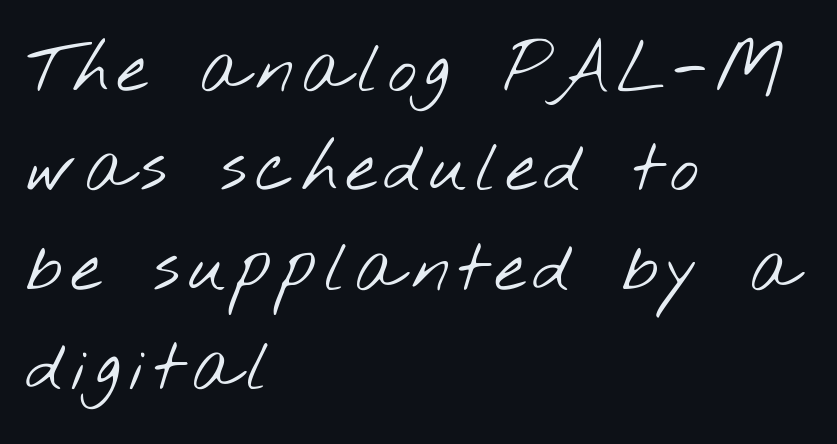
{"serif": "no", "bold": "no", "weight": "light", "width": "wide", "stroke_contrast": "low", "x_height": "small", "monospaced": "no", "underline": "no", "align": "left", "line_spacing": "normal", "line_spacing_ratio": 1.44, "glyph_px": 69}
